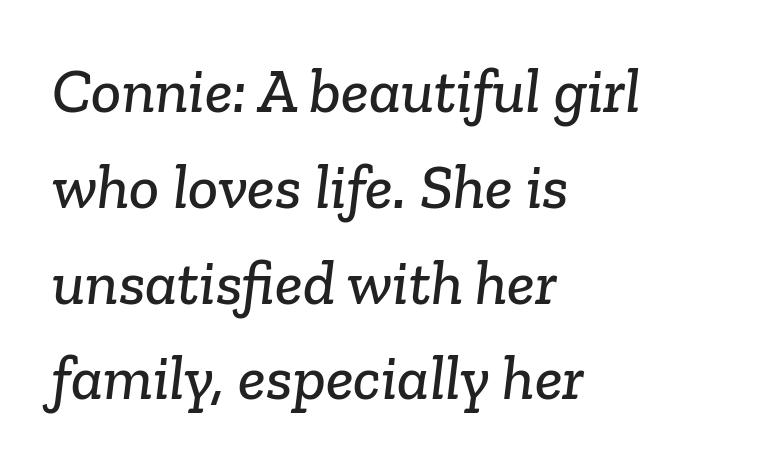
Q: Is the typeface a serif or a sans-serif typeface? A: Serif.
Q: Is the text underlined? A: No.
Q: How is the paragraph aligned? A: Left-aligned.
Q: Is the spacing between letters normal or unusually wide? A: Normal.
Q: Is the spacing between lines tight, normal or loose? A: Normal.
Q: Width (condensed, normal, or wide)? A: Normal.
Q: Stroke contrast? A: Low.
Q: x-height? A: Medium.
Q: Monospaced? A: No.
